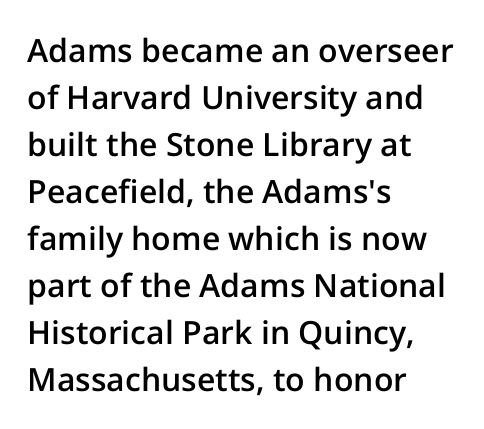
{"serif": "no", "italic": "no", "bold": "semi", "weight": "semibold", "width": "normal", "stroke_contrast": "low", "x_height": "medium", "monospaced": "no", "underline": "no", "align": "left", "line_spacing": "normal", "line_spacing_ratio": 1.47, "letter_spacing": "normal", "letter_spacing_em": 0.0, "glyph_px": 32}
